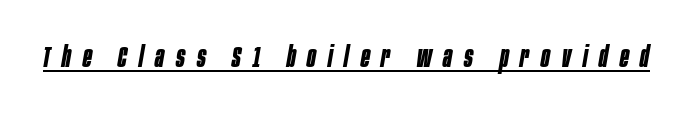
The image shows 29 px bold, condensed type, italic (leaning right); set unusually wide letter spacing (+0.41 em), underlined; low stroke contrast and a large x-height.
